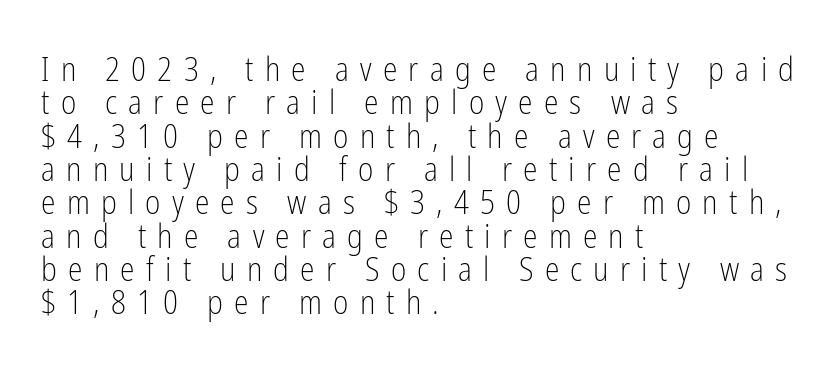
These lines stack with their left ends in a neat column. No letter is thick-stroked: the sample isn't bold. Students, note that the glyphs here are deliberately spaced far apart. Rendered with straight, roman letterforms. The letters advance in unequal steps, a hallmark of proportional type.
